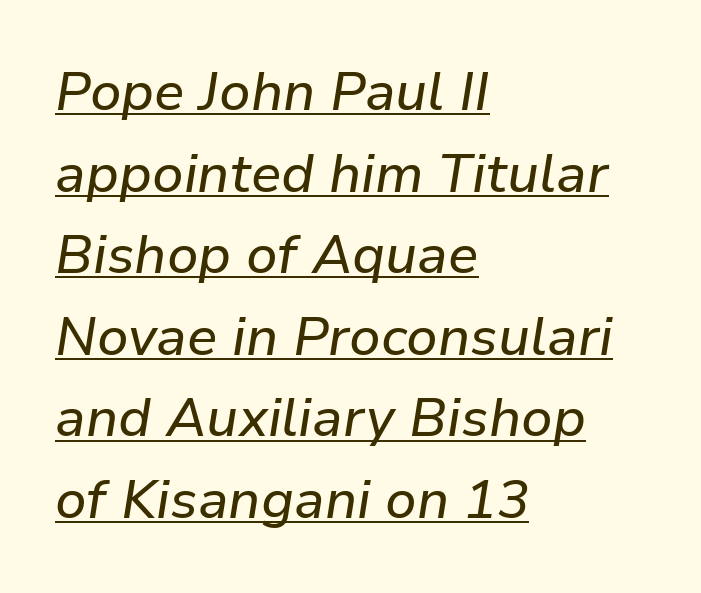
The vertical gap from one line to the next is medium. Nobody touched the tracking dial on this one. These lines are set flush left with a ragged right edge. Character widths vary here, with narrow letters taking less room than wide ones.
